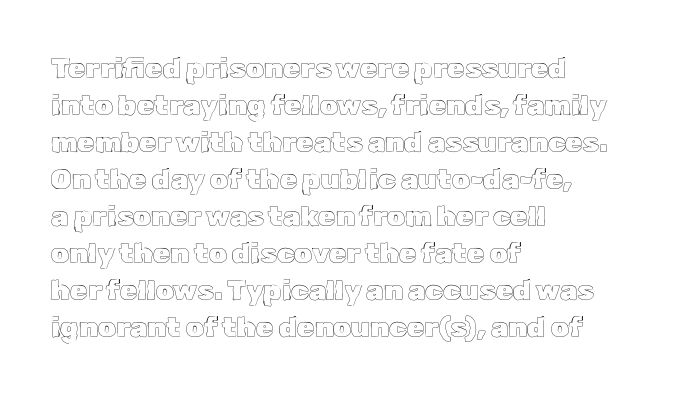
The image shows 28 px text type, upright; set left-aligned, normal line spacing (1.32x), normal letter spacing, not underlined; a medium x-height.
